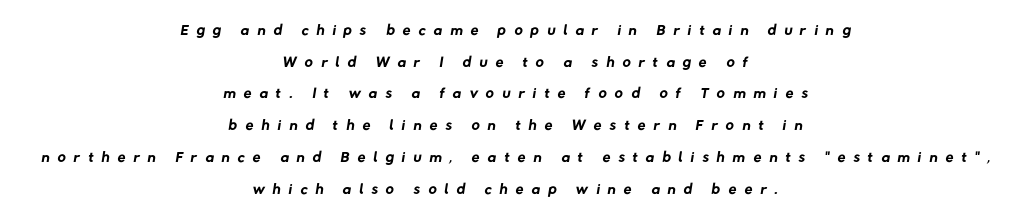
{"bold": "no", "underline": "no", "align": "center", "line_spacing": "normal", "line_spacing_ratio": 1.38, "letter_spacing": "wide", "letter_spacing_em": 0.35, "glyph_px": 23}
